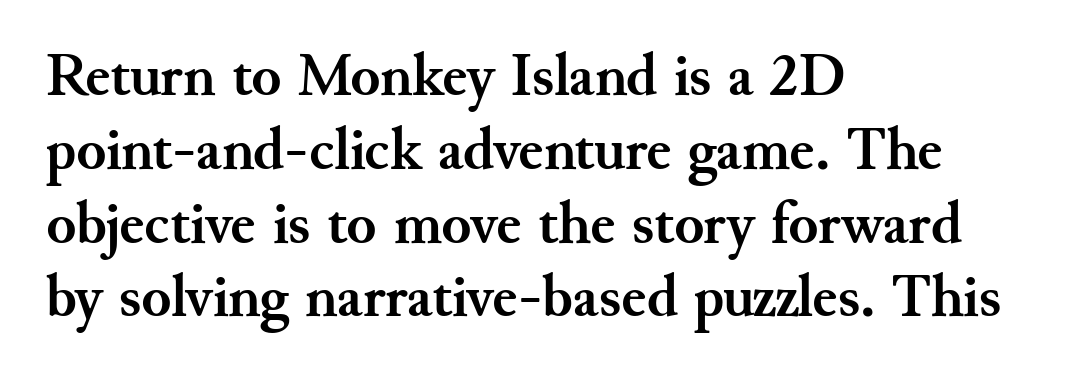
Q: Is the text bold? A: Yes.
Q: Is the text italic (slanted)? A: No, it is upright.
Q: Is the typeface a serif or a sans-serif typeface? A: Serif.
Q: Is the text underlined? A: No.
Q: How is the paragraph aligned? A: Left-aligned.
Q: Is the spacing between letters normal or unusually wide? A: Normal.
Q: Width (condensed, normal, or wide)? A: Normal.
Q: Stroke contrast? A: Medium.
Q: x-height? A: Small.
Q: Monospaced? A: No.
